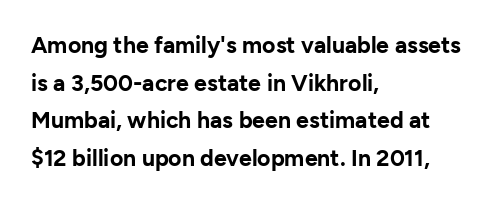
The image shows 23 px bold type, upright; set left-aligned, normal line spacing (1.64x), normal letter spacing, not underlined.
